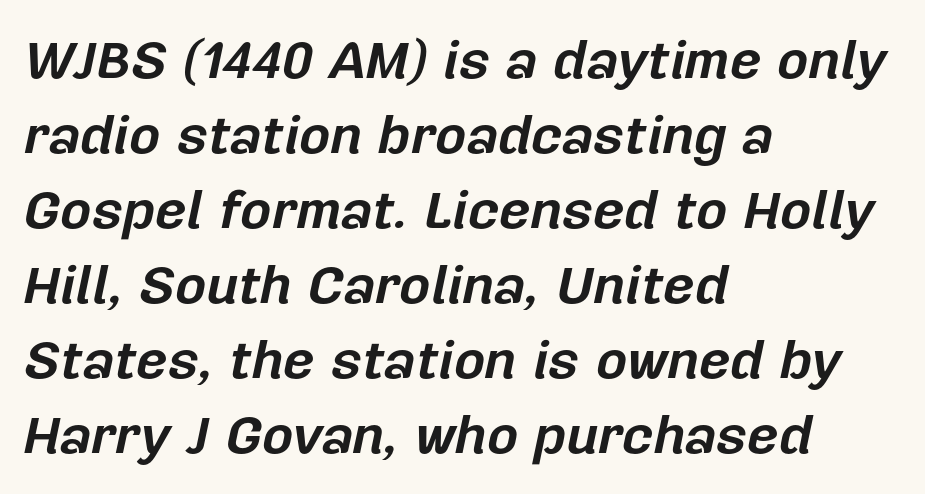
The image shows 54 px bold type, italic (leaning right); set left-aligned, normal line spacing (1.39x), normal letter spacing, not underlined; low stroke contrast and a medium x-height.
